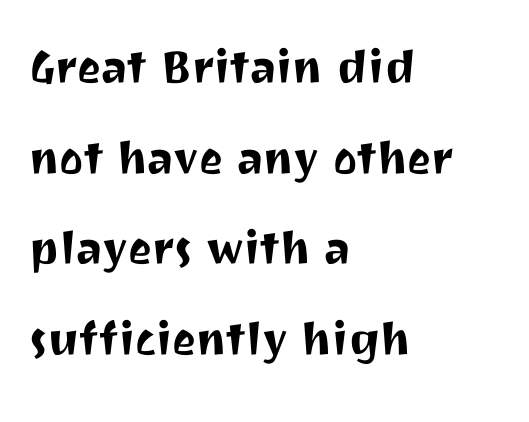
Q: Is the text italic (slanted)? A: No, it is upright.
Q: Is the typeface a serif or a sans-serif typeface? A: Sans-serif.
Q: Is the text underlined? A: No.
Q: How is the paragraph aligned? A: Left-aligned.
Q: Is the spacing between letters normal or unusually wide? A: Normal.
Q: Is the spacing between lines tight, normal or loose? A: Normal.
Q: Width (condensed, normal, or wide)? A: Normal.
Q: Stroke contrast? A: Medium.
Q: x-height? A: Medium.
Q: Monospaced? A: No.
